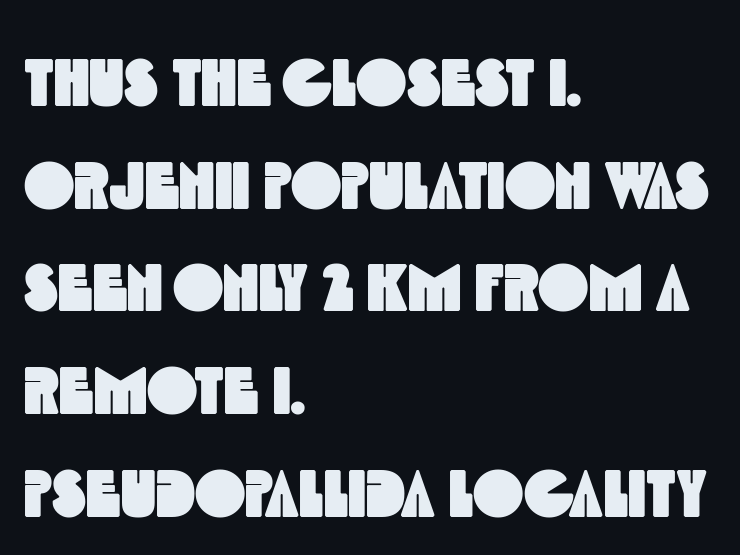
{"serif": "no", "width": "condensed", "x_height": "large", "monospaced": "no", "underline": "no", "align": "left", "line_spacing": "normal", "line_spacing_ratio": 1.51, "letter_spacing": "normal", "letter_spacing_em": 0.0, "glyph_px": 68}
